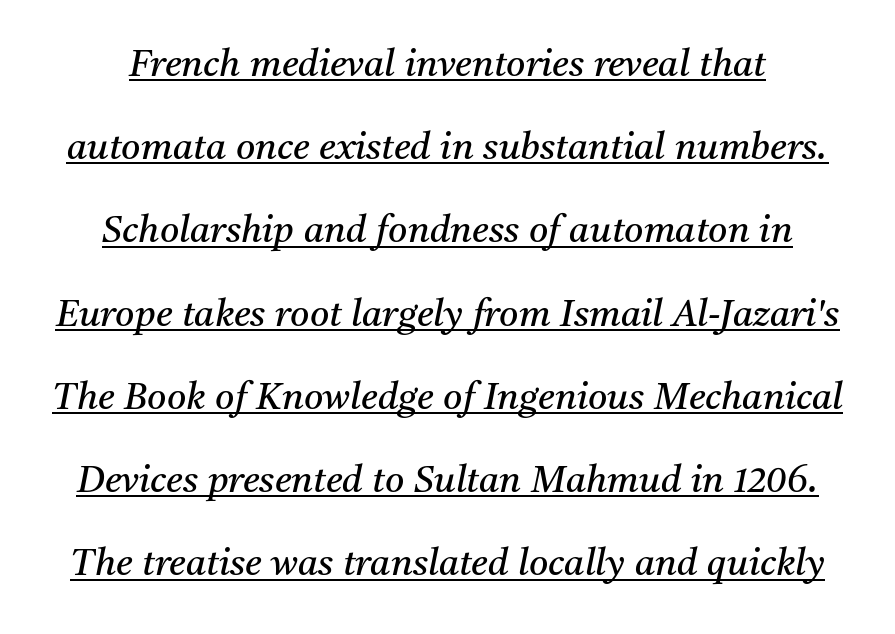
Spacing verdict: proportional, widths tailored to each character. The specimen includes a rule beneath the text block's lines. Is this a sans? No — the strokes have serifs. Observe the ordinary spacing: letters are neighbours, not strangers. A typesetter would call this leading open, well beyond the default.
